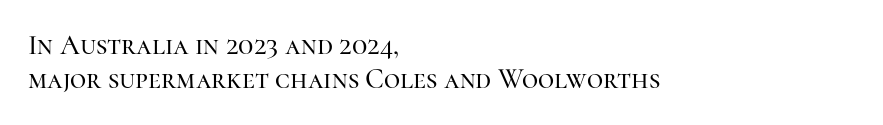
The letters advance in unequal steps, a hallmark of proportional type. The text block is weighted toward the left margin, trailing off unevenly rightward. Between one letter and the next there's only the usual sliver of space. These lines were composed using upright roman letters. The space beneath each line is pristine and unruled.
